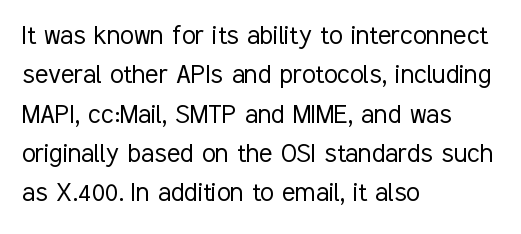
No feet cap the strokes, marking this as sans-serif type. No extra ink here — the face is not bold. The rendering uses natural spacing where letterforms have individual widths. Each row of text sits above clean, open space.
